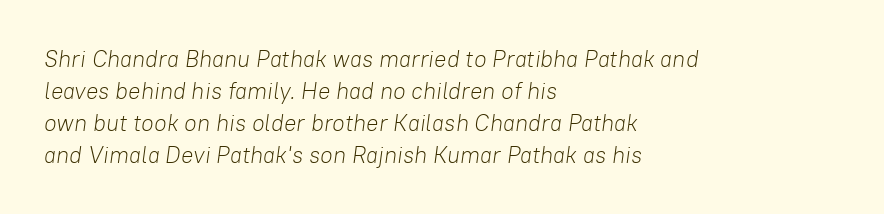
The image shows 23 px text type, italic (leaning right); set left-aligned, normal line spacing (1.39x), normal letter spacing, not underlined.
